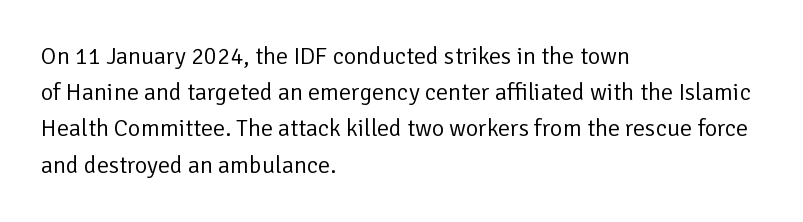
The image shows 24 px text type, upright; set left-aligned, normal line spacing (1.51x), normal letter spacing, not underlined.
